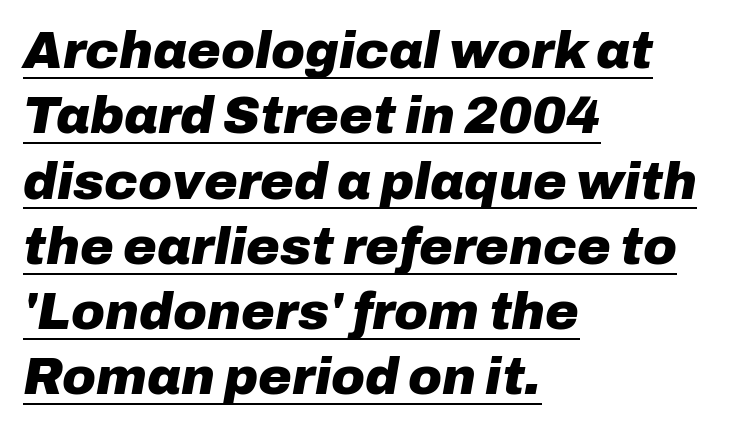
{"italic": "yes", "lean": "right", "slant_degrees": 10, "bold": "yes", "weight": "heavy", "width": "normal", "stroke_contrast": "low", "x_height": "medium", "monospaced": "no", "underline": "yes", "align": "left", "line_spacing": "normal", "line_spacing_ratio": 1.28, "letter_spacing": "normal", "letter_spacing_em": 0.0, "glyph_px": 51}
